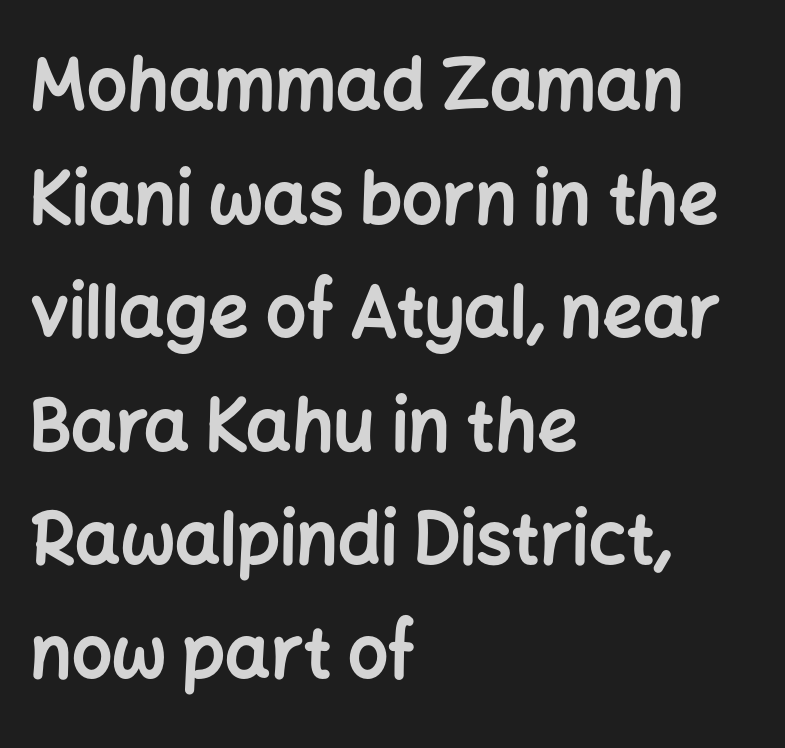
The image shows 71 px bold sans-serif type, upright; set left-aligned, normal line spacing (1.6x), normal letter spacing, not underlined; low stroke contrast and a medium x-height.
